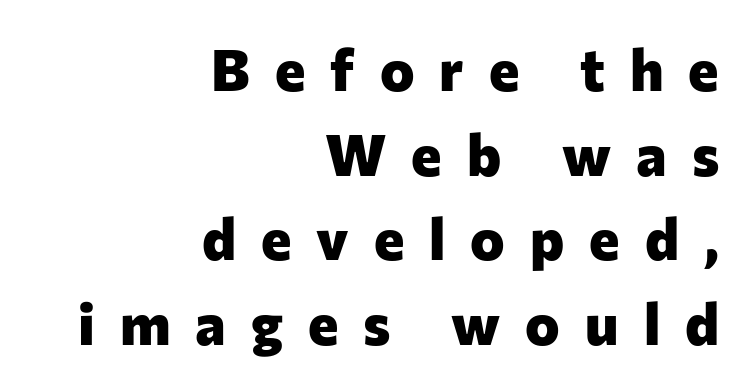
The image shows 58 px heavy sans-serif type, upright; set right-aligned, normal line spacing (1.46x), unusually wide letter spacing (+0.43 em), not underlined; low stroke contrast and a medium x-height.
